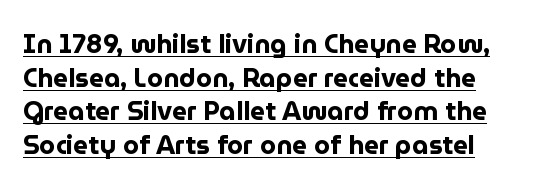
{"italic": "no", "bold": "yes", "underline": "yes", "line_spacing": "normal", "line_spacing_ratio": 1.29, "letter_spacing": "normal", "letter_spacing_em": 0.0, "glyph_px": 26}
